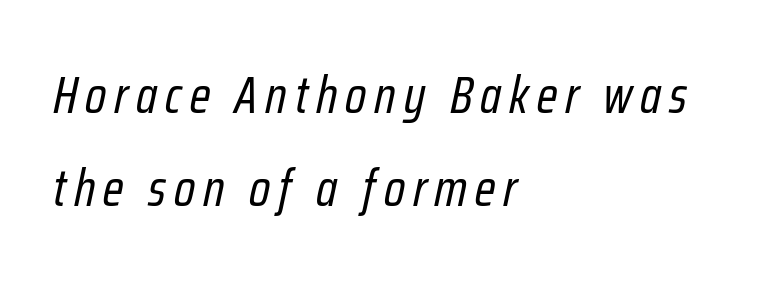
{"italic": "yes", "lean": "right", "slant_degrees": 12, "bold": "no", "weight": "regular", "width": "condensed", "stroke_contrast": "low", "x_height": "medium", "monospaced": "no", "underline": "no", "align": "left", "line_spacing_ratio": 1.78, "glyph_px": 52}
